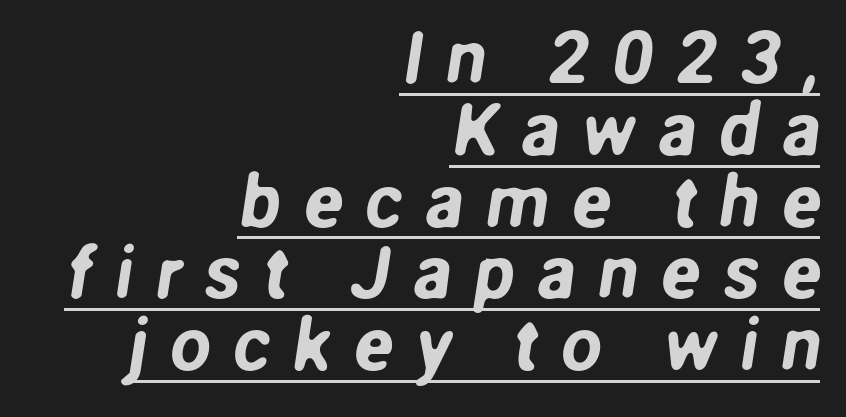
The image shows 74 px sans-serif type; set right-aligned, tight line spacing (0.97x), unusually wide letter spacing (+0.29 em), underlined; low stroke contrast and a medium x-height.
